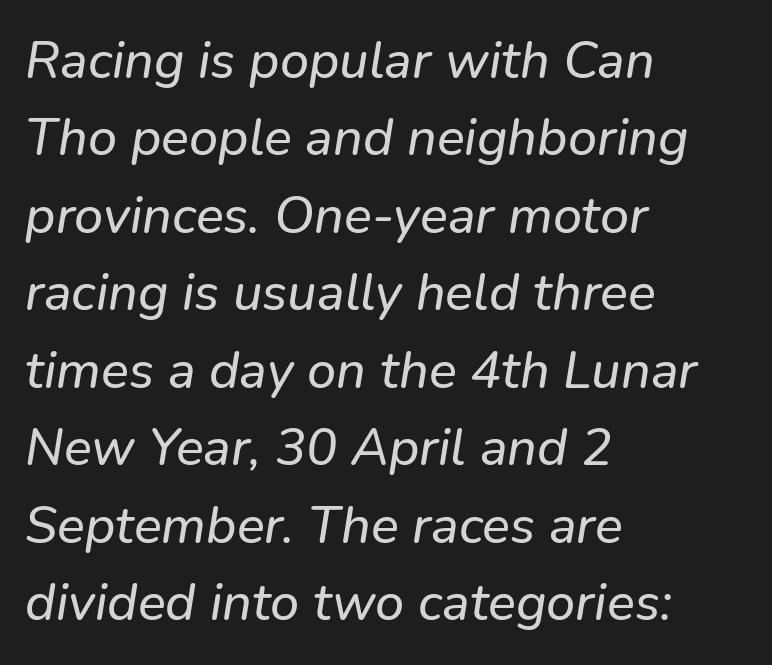
Q: Is the text italic (slanted)? A: Yes, it leans right by about 9 degrees.
Q: Is the text underlined? A: No.
Q: How is the paragraph aligned? A: Left-aligned.
Q: Is the spacing between letters normal or unusually wide? A: Normal.
Q: Is the spacing between lines tight, normal or loose? A: Normal.
Q: Width (condensed, normal, or wide)? A: Normal.
Q: Stroke contrast? A: Low.
Q: x-height? A: Medium.
Q: Monospaced? A: No.
